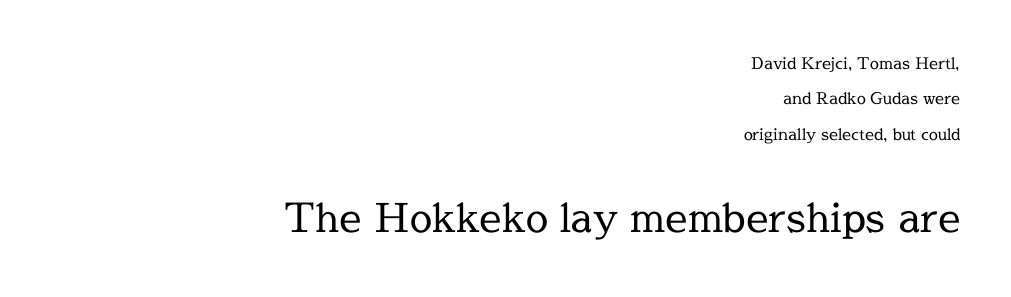
No word sits above an underline. The lettering holds an erect, upright posture throughout. The rendering enlarges the type as you move from the upper chunk to the lower. Characters follow at the spacing the type designer built in.
